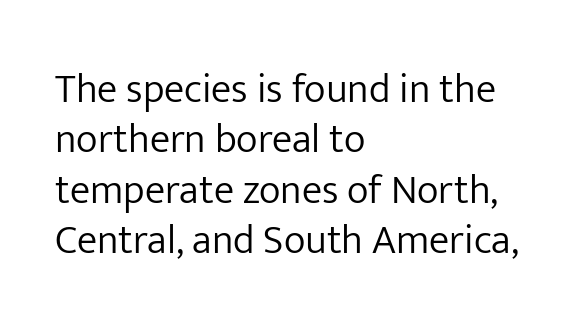
One-word summary of the alignment: left. These lines are rendered in a variable-pitch font. Spacing between characters is what you'd get straight out of the box. Summary of weight: not heavy and not bold. Ordinary non-slanted type is in use. Look at the bottom of the vertical strokes: they stop flat, with no serifs.
